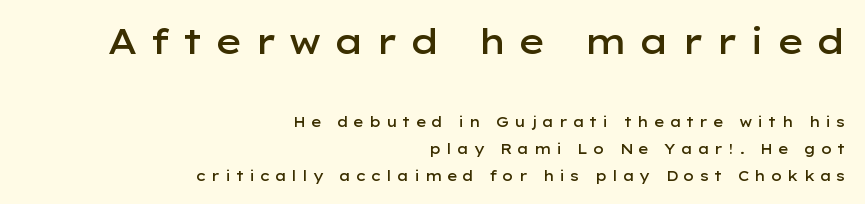
The image shows 35 px semibold, wide sans-serif type, upright; set right-aligned, loose line spacing (1.9x), unusually wide letter spacing (+0.32 em), not underlined; the first (top) block is 2.5x larger; low stroke contrast and a medium x-height.
